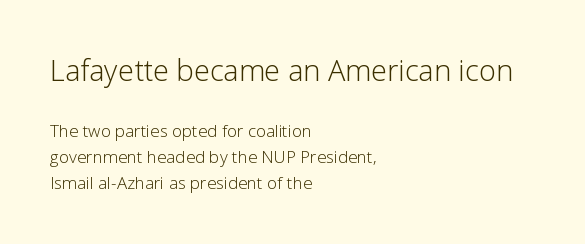
The image shows 29 px light sans-serif type, upright; set left-aligned, normal line spacing (1.53x), normal letter spacing, not underlined; the first (top) block is 1.71x larger; low stroke contrast and a medium x-height.
